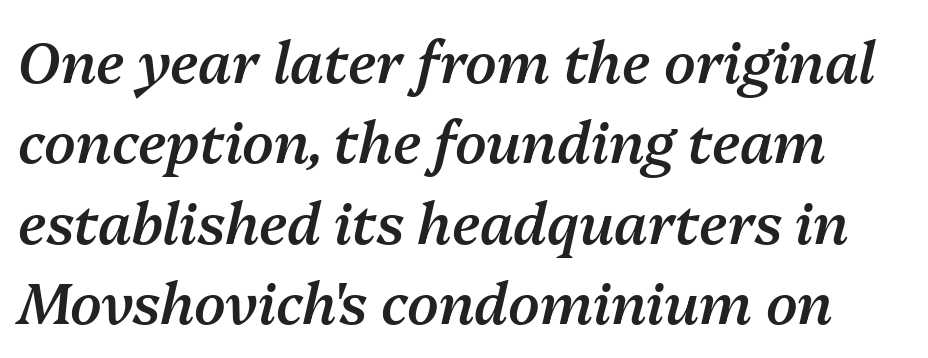
{"italic": "yes", "lean": "right", "slant_degrees": 13, "bold": "semi", "weight": "semibold", "width": "normal", "stroke_contrast": "medium", "x_height": "medium", "monospaced": "no", "underline": "no", "line_spacing": "normal", "line_spacing_ratio": 1.41, "letter_spacing": "normal", "letter_spacing_em": 0.0, "glyph_px": 57}
